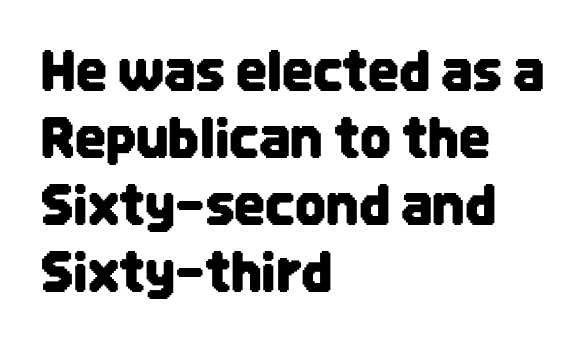
Q: Is the text italic (slanted)? A: No, it is upright.
Q: Is the typeface a serif or a sans-serif typeface? A: Sans-serif.
Q: Is the text underlined? A: No.
Q: How is the paragraph aligned? A: Left-aligned.
Q: Is the spacing between letters normal or unusually wide? A: Normal.
Q: Width (condensed, normal, or wide)? A: Condensed.
Q: Stroke contrast? A: Low.
Q: x-height? A: Large.
Q: Monospaced? A: No.
